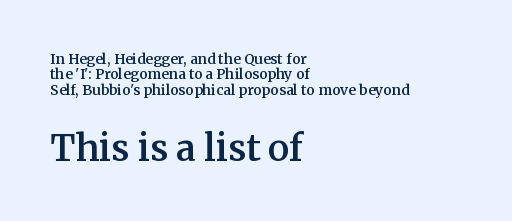
Q: Is the text bold? A: Semi-bold.
Q: Is the text italic (slanted)? A: No, it is upright.
Q: Is the typeface a serif or a sans-serif typeface? A: Serif.
Q: Is the text underlined? A: No.
Q: How is the paragraph aligned? A: Left-aligned.
Q: Is the spacing between letters normal or unusually wide? A: Normal.
Q: Is the spacing between lines tight, normal or loose? A: Tight.
Q: Which block of text is set in a larger size, the first (top) or the second (bottom)? A: The second (bottom) one.
Q: Width (condensed, normal, or wide)? A: Normal.
Q: Stroke contrast? A: Medium.
Q: x-height? A: Medium.
Q: Monospaced? A: No.
